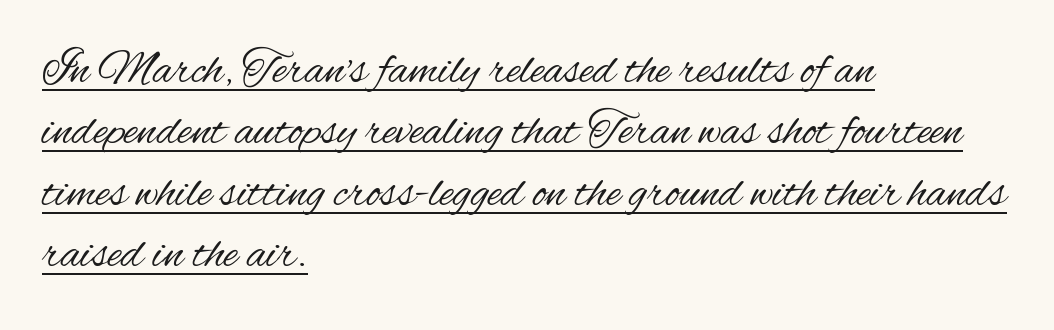
{"serif": "no", "bold": "no", "weight": "regular", "width": "condensed", "stroke_contrast": "medium", "x_height": "small", "monospaced": "no", "underline": "yes", "align": "left", "line_spacing": "normal", "line_spacing_ratio": 1.28, "letter_spacing": "normal", "letter_spacing_em": 0.0, "glyph_px": 48}
